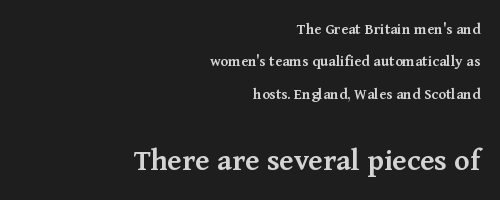
The image shows 32 px semibold serif type, upright; set right-aligned, loose line spacing (2.02x), normal letter spacing, not underlined; the second (bottom) block is 2.0x larger; medium stroke contrast and a medium x-height.
